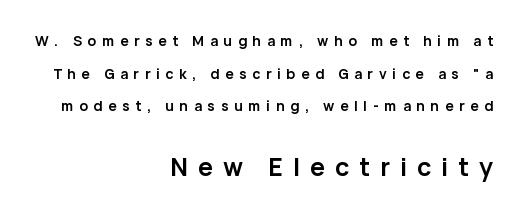
{"italic": "no", "bold": "yes", "underline": "no", "align": "right", "line_spacing": "loose", "line_spacing_ratio": 2.33, "letter_spacing": "wide", "letter_spacing_em": 0.4, "larger_block": "second", "size_ratio": 1.79, "glyph_px": 25}
